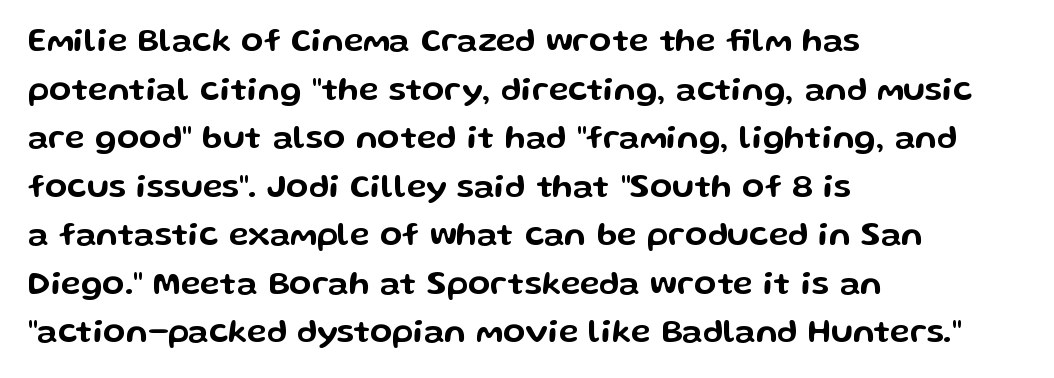
Line spacing here is normal. How are the letters spaced? Ordinarily, with no added tracking. Each row of text sits above clean, open space. Classification — sans serif. Reading down the block, your eye returns to a fixed left position each line. Each letter keeps its own natural width here, so spacing adapts to shape.
